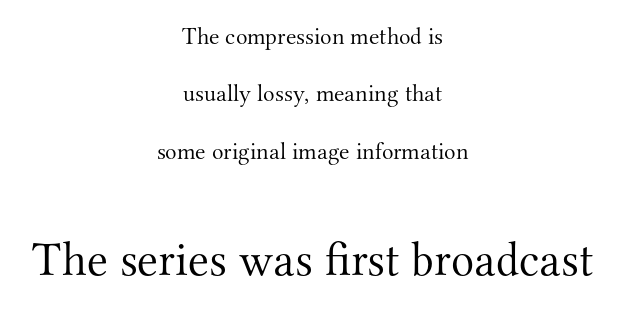
The image shows 48 px light serif type, upright; set centered, loose line spacing (2.39x), normal letter spacing, not underlined; the second (bottom) block is 2.0x larger; medium stroke contrast and a small x-height.
